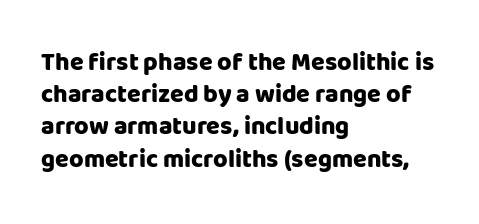
Q: Is the text bold? A: Yes.
Q: Is the text italic (slanted)? A: No, it is upright.
Q: Is the text underlined? A: No.
Q: How is the paragraph aligned? A: Left-aligned.
Q: Is the spacing between letters normal or unusually wide? A: Normal.
Q: Is the spacing between lines tight, normal or loose? A: Normal.
